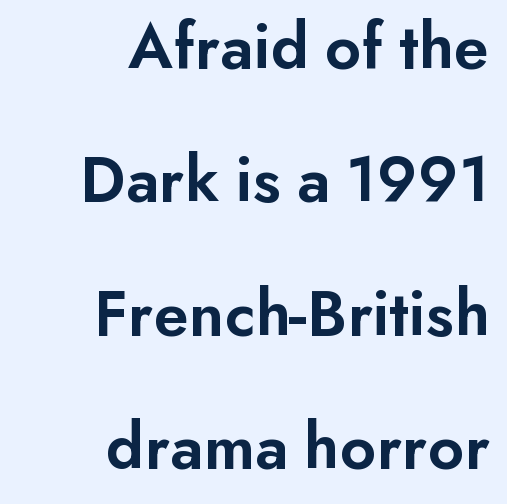
{"serif": "no", "italic": "no", "bold": "semi", "weight": "semibold", "width": "normal", "stroke_contrast": "low", "x_height": "small", "monospaced": "no", "underline": "no", "align": "right", "line_spacing": "loose", "line_spacing_ratio": 1.99, "letter_spacing": "normal", "letter_spacing_em": 0.0, "glyph_px": 67}
